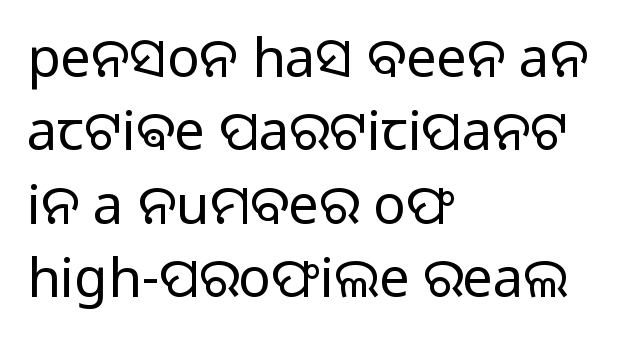
{"serif": "no", "italic": "no", "bold": "no", "weight": "regular", "width": "normal", "stroke_contrast": "low", "x_height": "medium", "monospaced": "no", "underline": "no", "align": "left", "line_spacing": "normal", "line_spacing_ratio": 1.36, "letter_spacing": "normal", "letter_spacing_em": 0.0, "glyph_px": 54}
